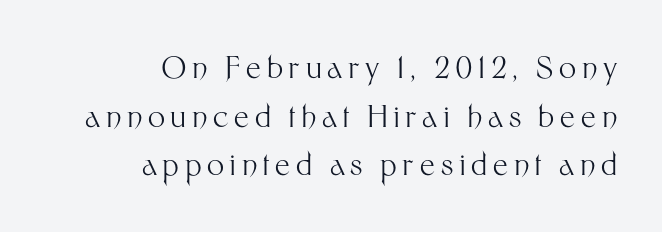
Q: Is the text bold? A: No.
Q: Is the text italic (slanted)? A: No, it is upright.
Q: Is the typeface a serif or a sans-serif typeface? A: Sans-serif.
Q: Is the text underlined? A: No.
Q: How is the paragraph aligned? A: Right-aligned.
Q: Is the spacing between lines tight, normal or loose? A: Normal.
Q: Width (condensed, normal, or wide)? A: Normal.
Q: Stroke contrast? A: Medium.
Q: x-height? A: Medium.
Q: Monospaced? A: No.
